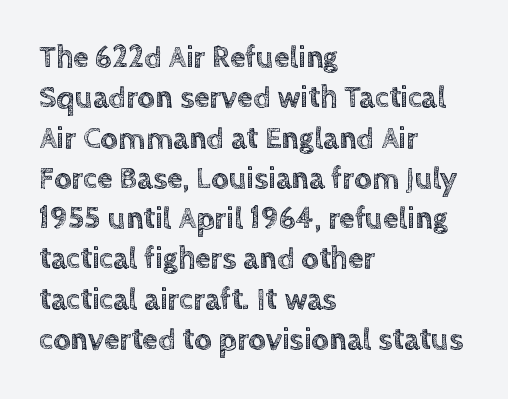
The image shows 31 px text type, upright; set left-aligned, normal line spacing (1.3x), normal letter spacing, not underlined; a large x-height.
